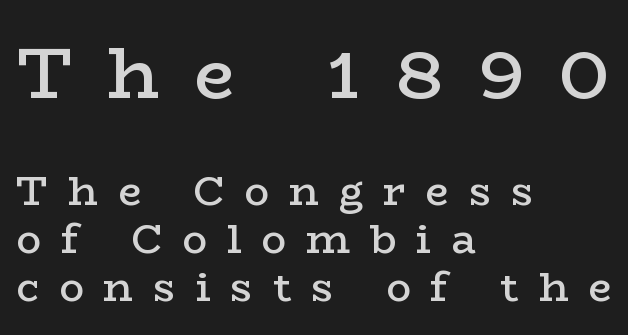
The image shows 72 px semibold, wide serif type, upright; set left-aligned, line spacing 1.17x, unusually wide letter spacing (+0.49 em), not underlined; the first (top) block is 1.76x larger; low stroke contrast and a medium x-height.
